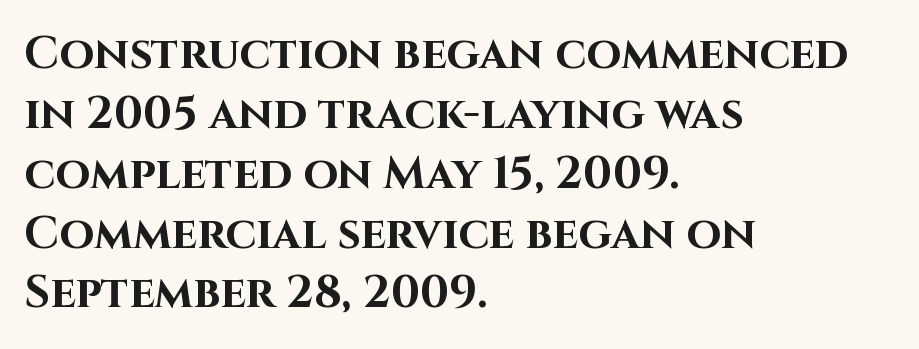
The image shows 45 px bold sans-serif type, upright; set left-aligned, normal line spacing (1.33x), normal letter spacing, not underlined; high stroke contrast and a large x-height.
